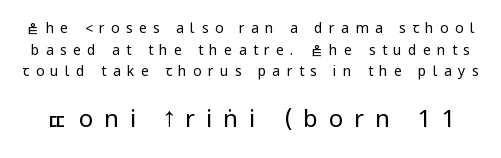
The image shows 24 px text type, upright; set normal line spacing (1.55x), unusually wide letter spacing (+0.45 em), not underlined; the second (bottom) block is 1.71x larger.
